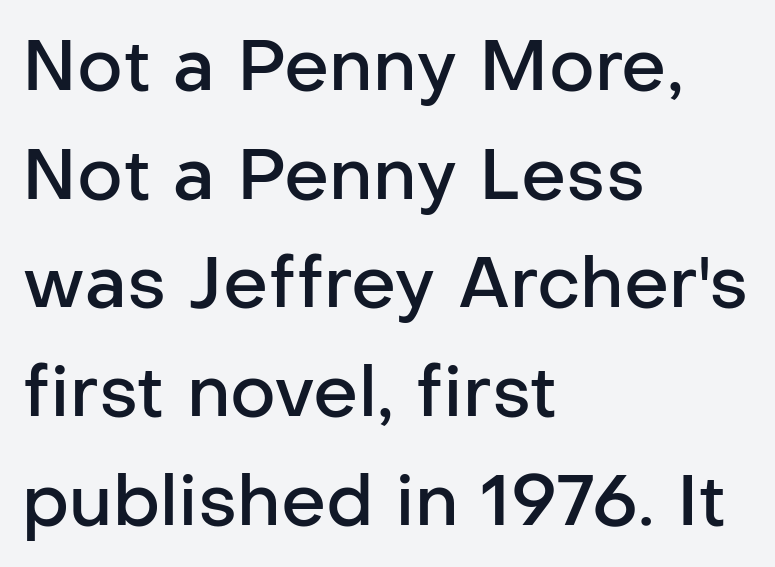
The image shows 71 px semibold sans-serif type, upright; set left-aligned, normal line spacing (1.53x), normal letter spacing, not underlined; low stroke contrast and a medium x-height.
